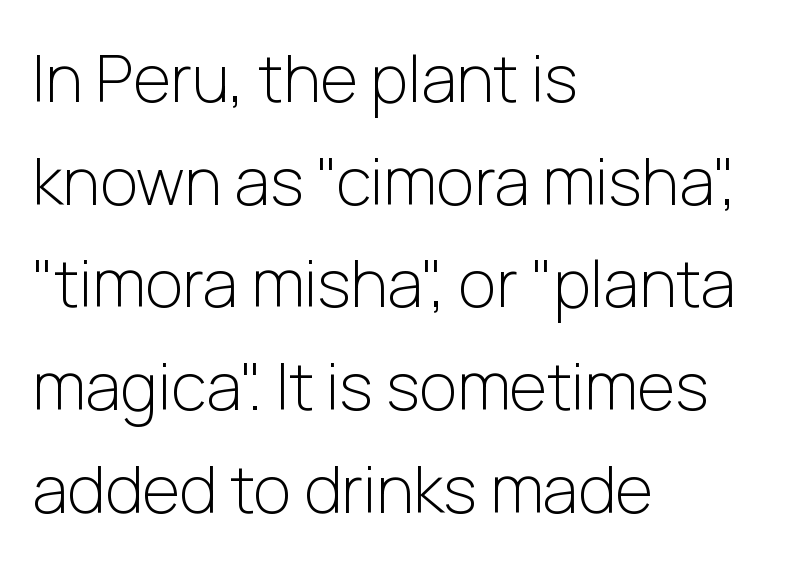
Q: Is the text bold? A: No.
Q: Is the text italic (slanted)? A: No, it is upright.
Q: Is the typeface a serif or a sans-serif typeface? A: Sans-serif.
Q: Is the text underlined? A: No.
Q: How is the paragraph aligned? A: Left-aligned.
Q: Is the spacing between letters normal or unusually wide? A: Normal.
Q: Is the spacing between lines tight, normal or loose? A: Normal.
Q: Width (condensed, normal, or wide)? A: Normal.
Q: Stroke contrast? A: Low.
Q: x-height? A: Medium.
Q: Monospaced? A: No.
